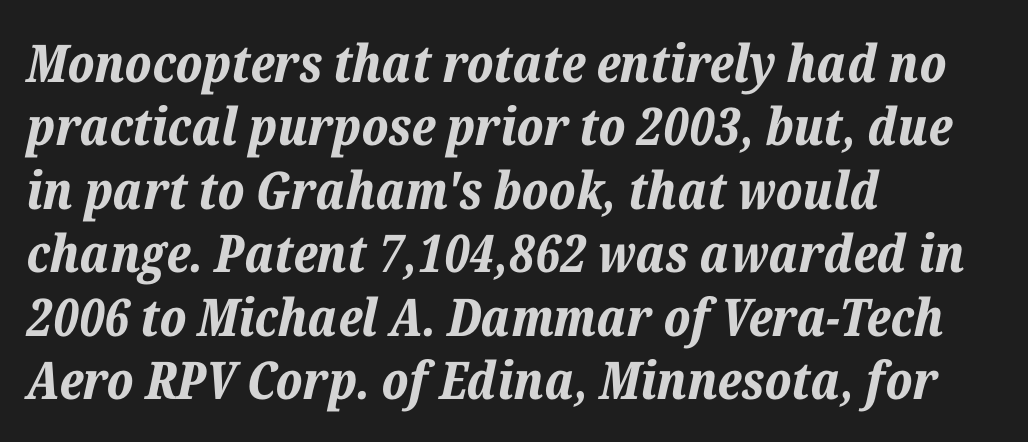
{"italic": "yes", "lean": "right", "slant_degrees": 12, "bold": "yes", "weight": "bold", "width": "normal", "stroke_contrast": "low", "x_height": "medium", "monospaced": "no", "underline": "no", "align": "left", "line_spacing_ratio": 1.22, "letter_spacing": "normal", "letter_spacing_em": 0.0, "glyph_px": 52}
